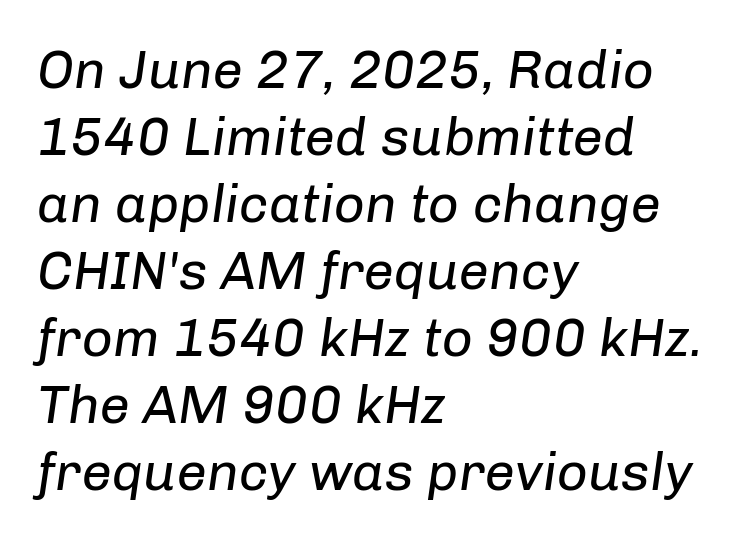
The image shows 54 px regular-weight type, italic (leaning right); set left-aligned, line spacing 1.24x, normal letter spacing, not underlined; low stroke contrast and a medium x-height.
